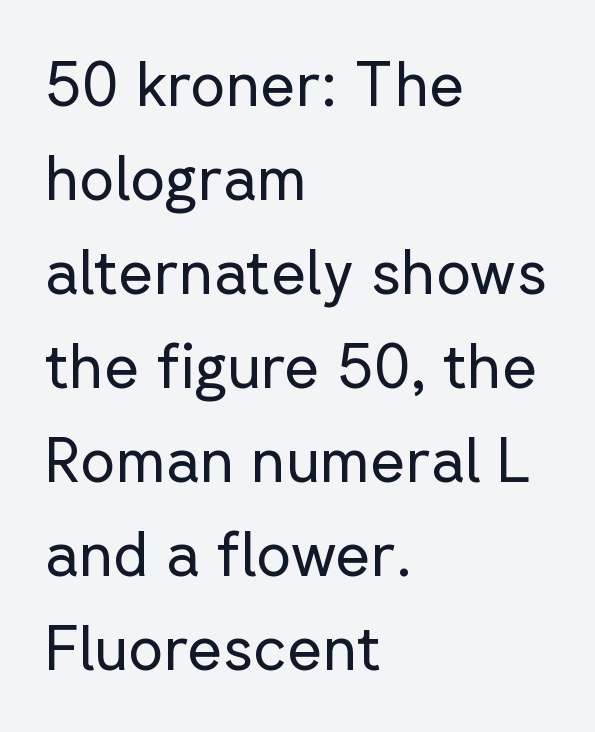
Q: Is the text bold? A: No.
Q: Is the text italic (slanted)? A: No, it is upright.
Q: Is the typeface a serif or a sans-serif typeface? A: Sans-serif.
Q: Is the text underlined? A: No.
Q: How is the paragraph aligned? A: Left-aligned.
Q: Is the spacing between letters normal or unusually wide? A: Normal.
Q: Is the spacing between lines tight, normal or loose? A: Normal.
Q: Width (condensed, normal, or wide)? A: Normal.
Q: Stroke contrast? A: Low.
Q: x-height? A: Medium.
Q: Monospaced? A: No.
